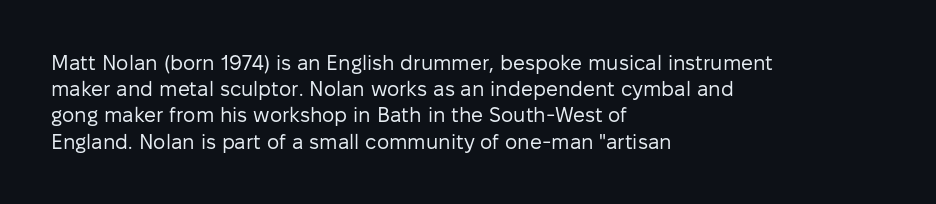
Q: Is the text bold? A: No.
Q: Is the text italic (slanted)? A: No, it is upright.
Q: Is the text underlined? A: No.
Q: How is the paragraph aligned? A: Left-aligned.
Q: Is the spacing between letters normal or unusually wide? A: Normal.
Q: Is the spacing between lines tight, normal or loose? A: Normal.
